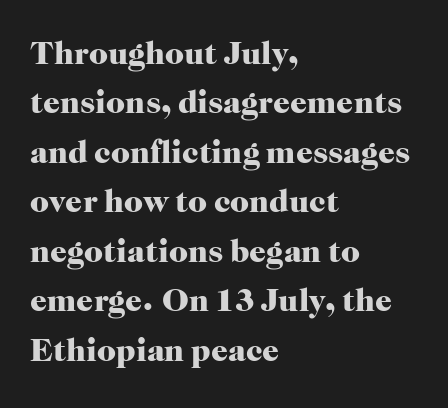
{"serif": "yes", "italic": "no", "bold": "yes", "weight": "heavy", "width": "normal", "stroke_contrast": "high", "x_height": "medium", "monospaced": "no", "underline": "no", "align": "left", "line_spacing": "normal", "line_spacing_ratio": 1.5, "letter_spacing": "normal", "letter_spacing_em": 0.0, "glyph_px": 33}
